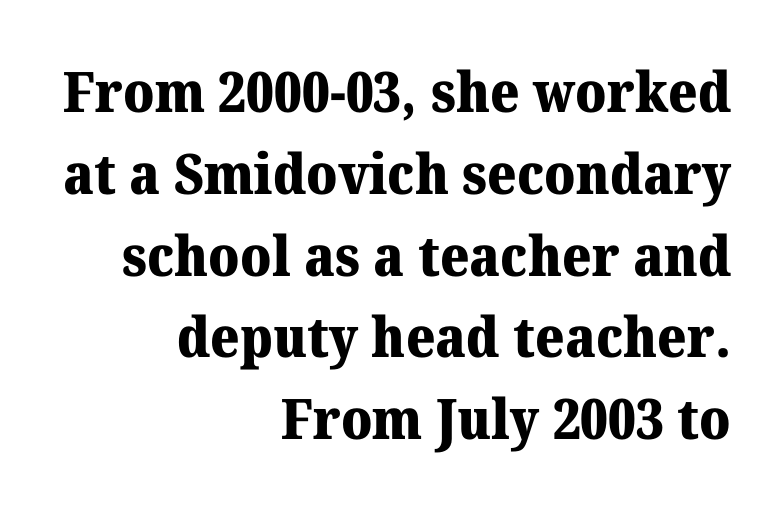
Q: Is the text bold? A: Yes.
Q: Is the text italic (slanted)? A: No, it is upright.
Q: Is the typeface a serif or a sans-serif typeface? A: Serif.
Q: Is the text underlined? A: No.
Q: How is the paragraph aligned? A: Right-aligned.
Q: Is the spacing between letters normal or unusually wide? A: Normal.
Q: Is the spacing between lines tight, normal or loose? A: Normal.
Q: Width (condensed, normal, or wide)? A: Normal.
Q: Stroke contrast? A: Medium.
Q: x-height? A: Medium.
Q: Monospaced? A: No.
